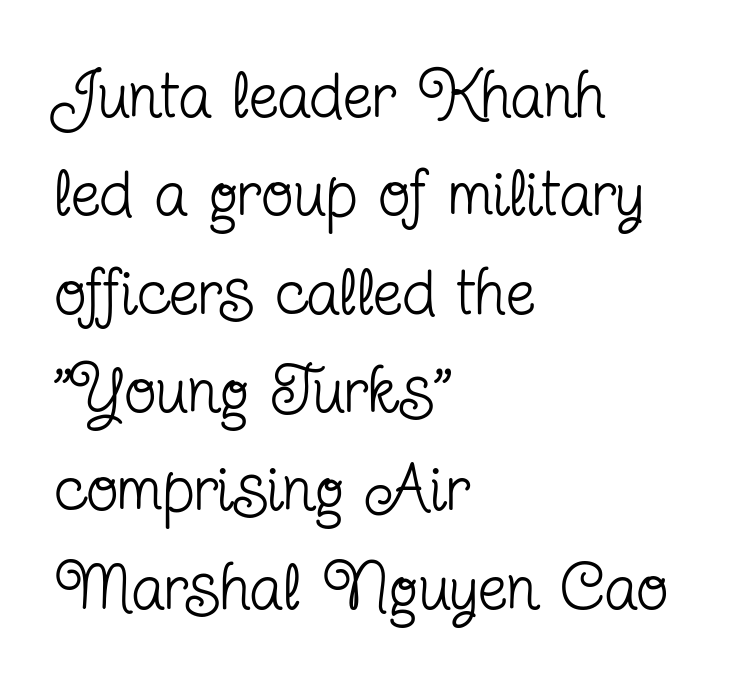
Q: Is the text bold? A: No.
Q: Is the text italic (slanted)? A: No, it is upright.
Q: Is the typeface a serif or a sans-serif typeface? A: Serif.
Q: Is the text underlined? A: No.
Q: How is the paragraph aligned? A: Left-aligned.
Q: Is the spacing between letters normal or unusually wide? A: Normal.
Q: Is the spacing between lines tight, normal or loose? A: Normal.
Q: Width (condensed, normal, or wide)? A: Condensed.
Q: Stroke contrast? A: Low.
Q: x-height? A: Medium.
Q: Monospaced? A: No.
